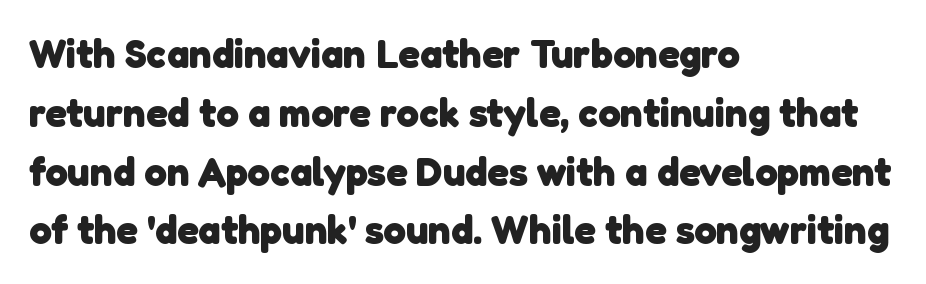
Q: Is the text bold? A: Yes.
Q: Is the typeface a serif or a sans-serif typeface? A: Sans-serif.
Q: Is the text underlined? A: No.
Q: How is the paragraph aligned? A: Left-aligned.
Q: Is the spacing between letters normal or unusually wide? A: Normal.
Q: Is the spacing between lines tight, normal or loose? A: Normal.
Q: Width (condensed, normal, or wide)? A: Normal.
Q: Stroke contrast? A: Low.
Q: x-height? A: Medium.
Q: Monospaced? A: No.
